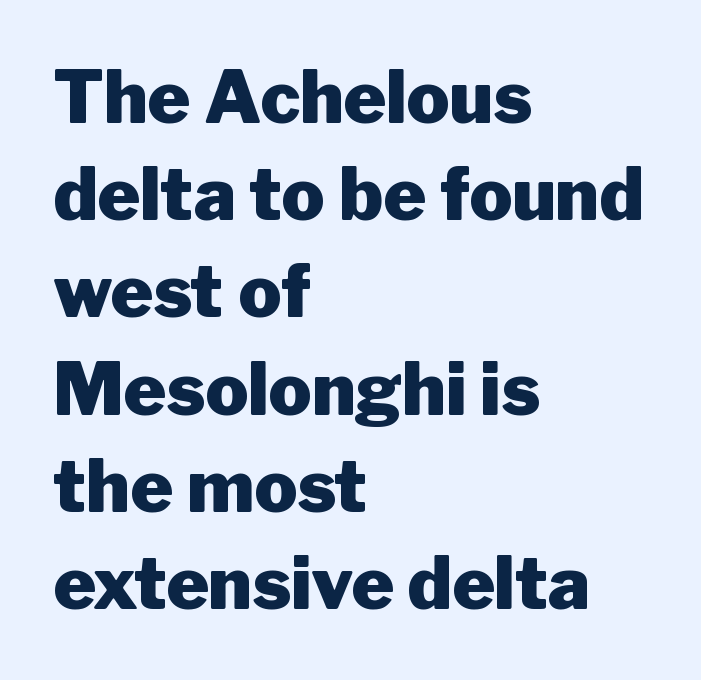
Q: Is the text bold? A: Yes.
Q: Is the text italic (slanted)? A: No, it is upright.
Q: Is the typeface a serif or a sans-serif typeface? A: Sans-serif.
Q: Is the text underlined? A: No.
Q: How is the paragraph aligned? A: Left-aligned.
Q: Is the spacing between letters normal or unusually wide? A: Normal.
Q: Is the spacing between lines tight, normal or loose? A: Normal.
Q: Width (condensed, normal, or wide)? A: Normal.
Q: Stroke contrast? A: Low.
Q: x-height? A: Medium.
Q: Monospaced? A: No.
